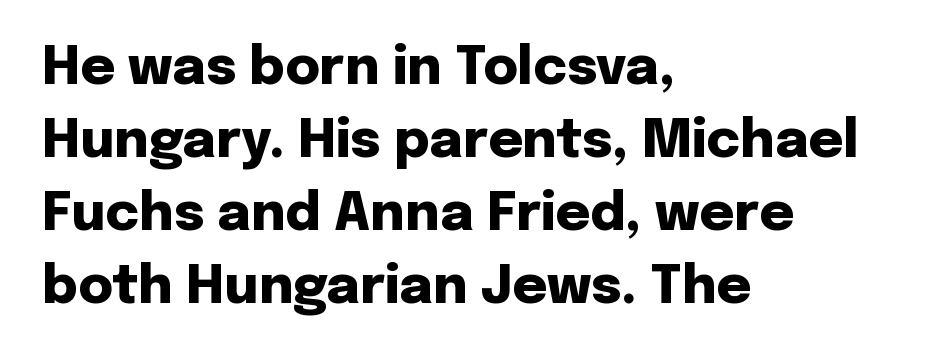
Spacing verdict: proportional, widths tailored to each character. In terms of posture, this sample is upright. I'd describe the lettering as bold — thick and assertive. Inter-character spacing is left at the font's built-in metrics. Leftover space on each line is placed entirely after the last word. The specimen omits any rule beneath the text block's lines.
